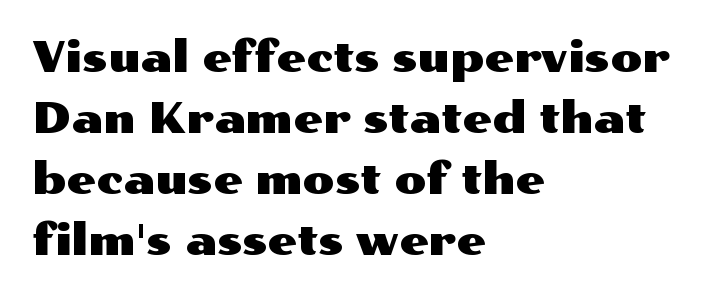
{"serif": "no", "italic": "no", "width": "wide", "stroke_contrast": "medium", "x_height": "medium", "monospaced": "no", "underline": "no", "align": "left", "line_spacing": "normal", "line_spacing_ratio": 1.45, "letter_spacing": "normal", "letter_spacing_em": 0.0, "glyph_px": 42}
